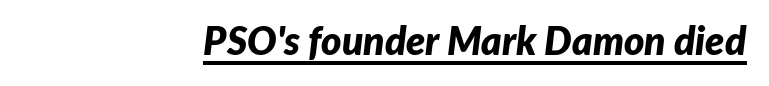
{"italic": "yes", "lean": "right", "slant_degrees": 7, "bold": "yes", "weight": "bold", "width": "normal", "stroke_contrast": "low", "x_height": "medium", "monospaced": "no", "underline": "yes", "letter_spacing": "normal", "letter_spacing_em": 0.0, "glyph_px": 39}
